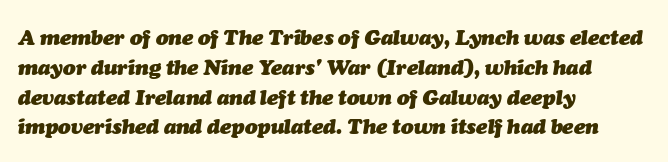
{"italic": "yes", "lean": "right", "slant_degrees": 7, "bold": "yes", "underline": "no", "align": "left", "line_spacing": "normal", "line_spacing_ratio": 1.42, "letter_spacing": "normal", "letter_spacing_em": 0.0, "glyph_px": 21}
